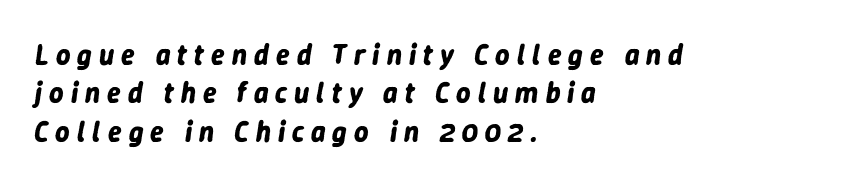
Q: Is the text bold? A: Yes.
Q: Is the text italic (slanted)? A: Yes, it leans right by about 9 degrees.
Q: Is the text underlined? A: No.
Q: How is the paragraph aligned? A: Left-aligned.
Q: Is the spacing between letters normal or unusually wide? A: Unusually wide.
Q: Is the spacing between lines tight, normal or loose? A: Normal.
Q: Width (condensed, normal, or wide)? A: Normal.
Q: Stroke contrast? A: Low.
Q: x-height? A: Medium.
Q: Monospaced? A: No.
